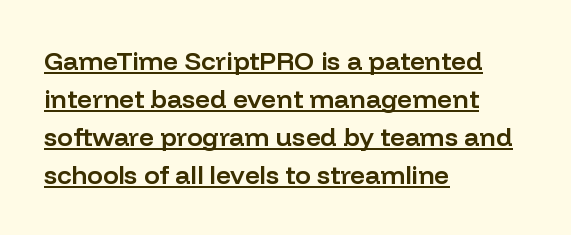
{"italic": "no", "bold": "semi", "underline": "yes", "align": "left", "line_spacing": "normal", "line_spacing_ratio": 1.46, "letter_spacing": "normal", "letter_spacing_em": 0.0, "glyph_px": 26}
